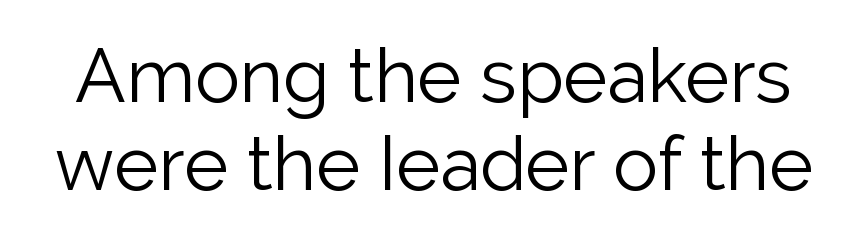
{"serif": "no", "italic": "no", "bold": "no", "weight": "light", "width": "normal", "stroke_contrast": "low", "x_height": "medium", "monospaced": "no", "underline": "no", "line_spacing_ratio": 1.17, "letter_spacing": "normal", "letter_spacing_em": 0.0, "glyph_px": 75}
